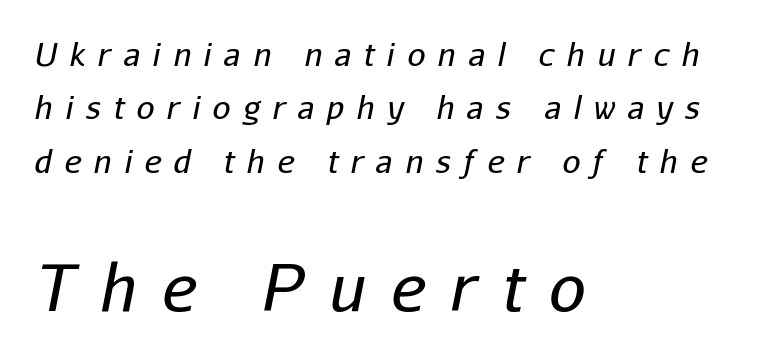
{"italic": "yes", "lean": "right", "slant_degrees": 11, "bold": "no", "weight": "regular", "width": "normal", "stroke_contrast": "low", "x_height": "medium", "monospaced": "no", "underline": "no", "align": "left", "line_spacing": "normal", "line_spacing_ratio": 1.67, "letter_spacing": "wide", "letter_spacing_em": 0.39, "larger_block": "second", "size_ratio": 2.03, "glyph_px": 65}
